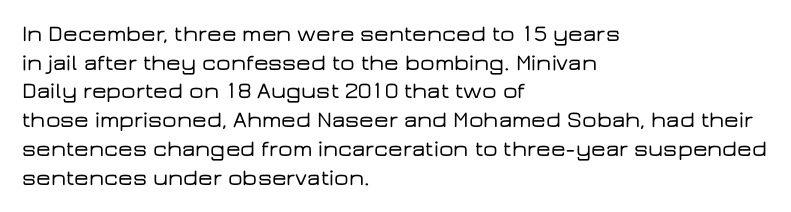
The image shows 23 px text type, upright; set left-aligned, normal line spacing (1.25x), normal letter spacing, not underlined.
